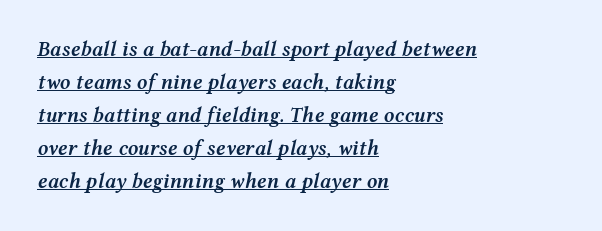
A typographer would call this underscored text. A student would call this left alignment; a typographer would say flush left, rag right. Honestly, the letter spacing is just normal — you wouldn't notice it. Emphasis by weight is partial: semibold.
